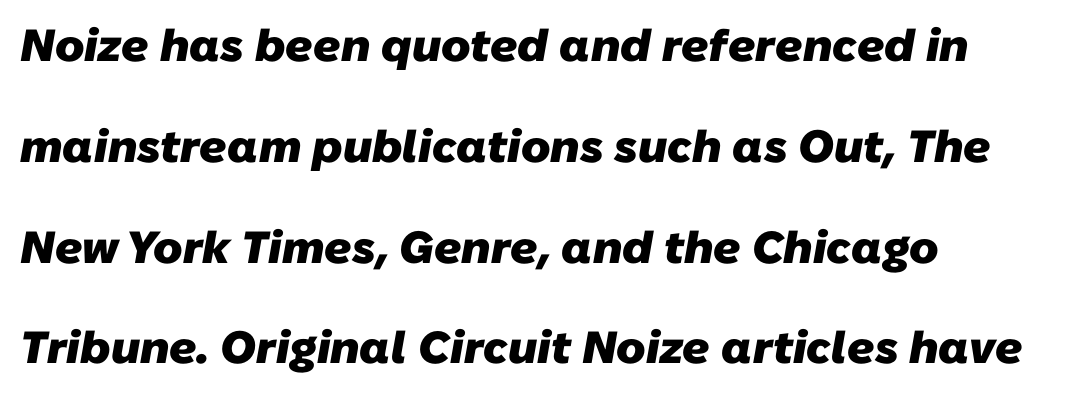
Q: Is the text bold? A: Yes.
Q: Is the typeface a serif or a sans-serif typeface? A: Sans-serif.
Q: Is the text underlined? A: No.
Q: How is the paragraph aligned? A: Left-aligned.
Q: Is the spacing between letters normal or unusually wide? A: Normal.
Q: Is the spacing between lines tight, normal or loose? A: Loose.
Q: Width (condensed, normal, or wide)? A: Normal.
Q: Stroke contrast? A: Low.
Q: x-height? A: Medium.
Q: Monospaced? A: No.
